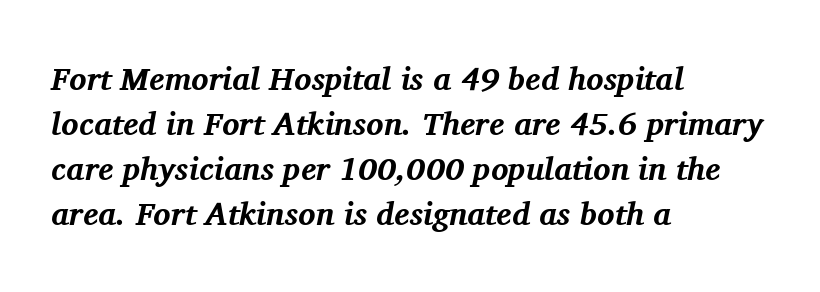
Notice how thick the strokes are: this is what a full bold looks like. Font category for this specimen: serif. The passage shown leans; its letterforms are oblique. Glyph-to-glyph distance matches everyday printed text. The rendering anchors every line to the left-hand side. Beneath every word, the page is bare.
